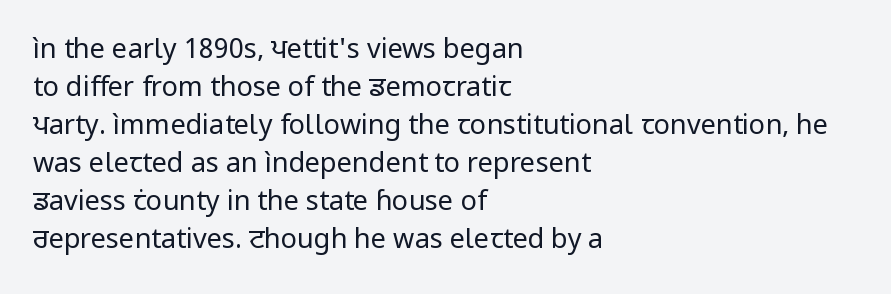
The image shows 27 px text type, upright; set left-aligned, normal line spacing (1.41x), normal letter spacing, not underlined.
